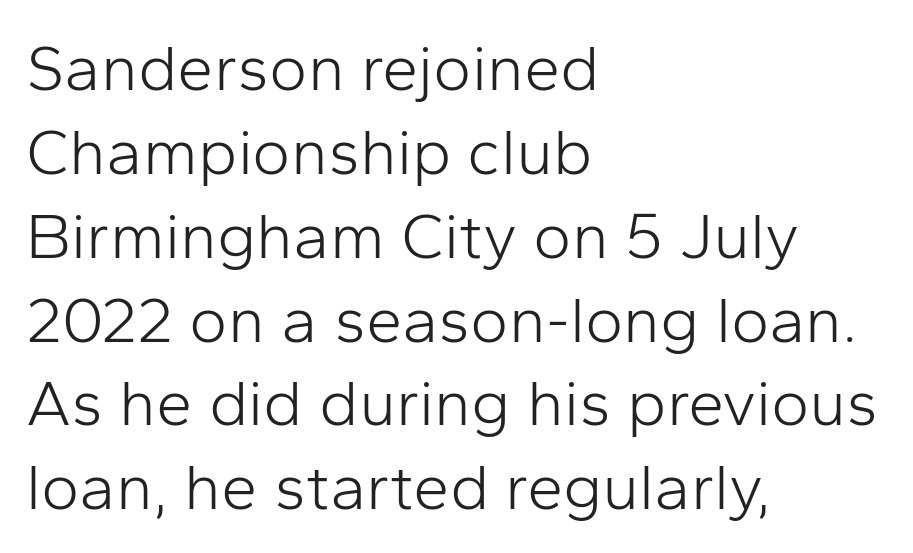
{"serif": "no", "italic": "no", "bold": "no", "weight": "light", "width": "normal", "stroke_contrast": "low", "x_height": "medium", "monospaced": "no", "underline": "no", "align": "left", "line_spacing": "normal", "line_spacing_ratio": 1.29, "letter_spacing": "normal", "letter_spacing_em": 0.0, "glyph_px": 65}
